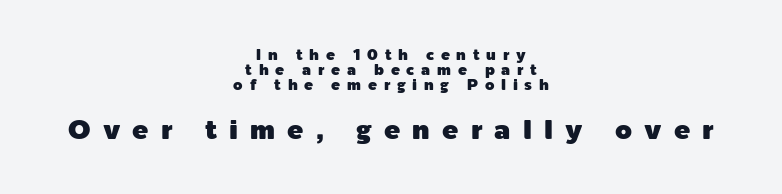
The second block has been scaled up relative to the first. Plain, unruled lines of type. Vertical spacing — tight. The rendering positions every line midway between the sides.
